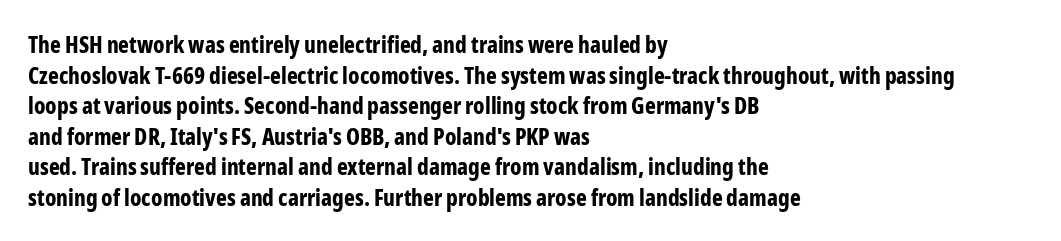
Q: Is the text bold? A: Yes.
Q: Is the text italic (slanted)? A: No, it is upright.
Q: Is the text underlined? A: No.
Q: How is the paragraph aligned? A: Left-aligned.
Q: Is the spacing between letters normal or unusually wide? A: Normal.
Q: Is the spacing between lines tight, normal or loose? A: Normal.
